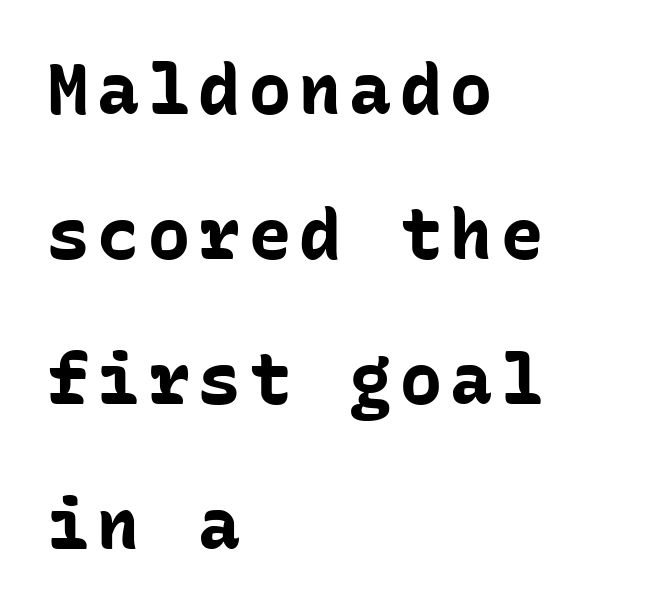
The image shows 70 px bold sans-serif type, upright, monospaced; set left-aligned, loose line spacing (2.07x), not underlined; low stroke contrast and a medium x-height.
